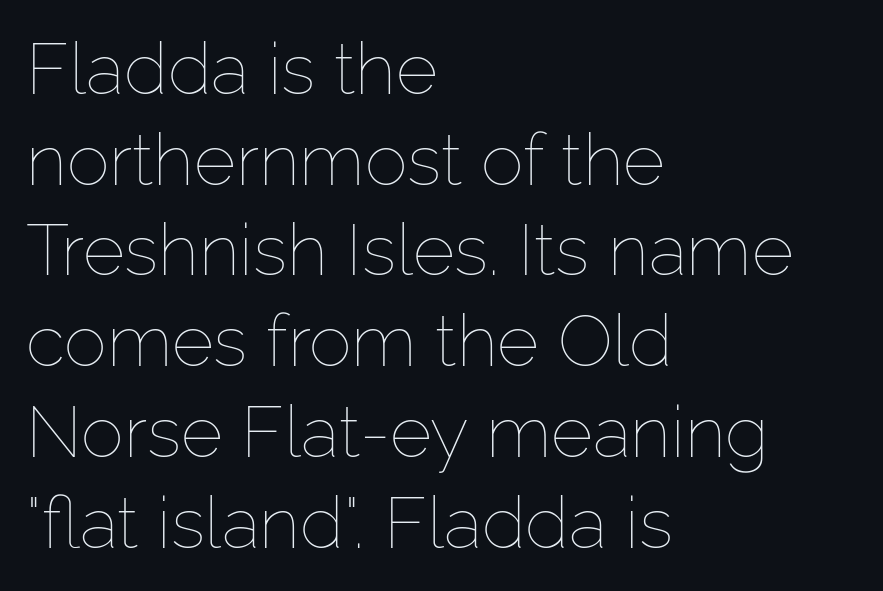
Q: Is the text bold? A: No.
Q: Is the text italic (slanted)? A: No, it is upright.
Q: Is the text underlined? A: No.
Q: How is the paragraph aligned? A: Left-aligned.
Q: Is the spacing between letters normal or unusually wide? A: Normal.
Q: Is the spacing between lines tight, normal or loose? A: Normal.
Q: Width (condensed, normal, or wide)? A: Normal.
Q: Stroke contrast? A: Low.
Q: x-height? A: Medium.
Q: Monospaced? A: No.
